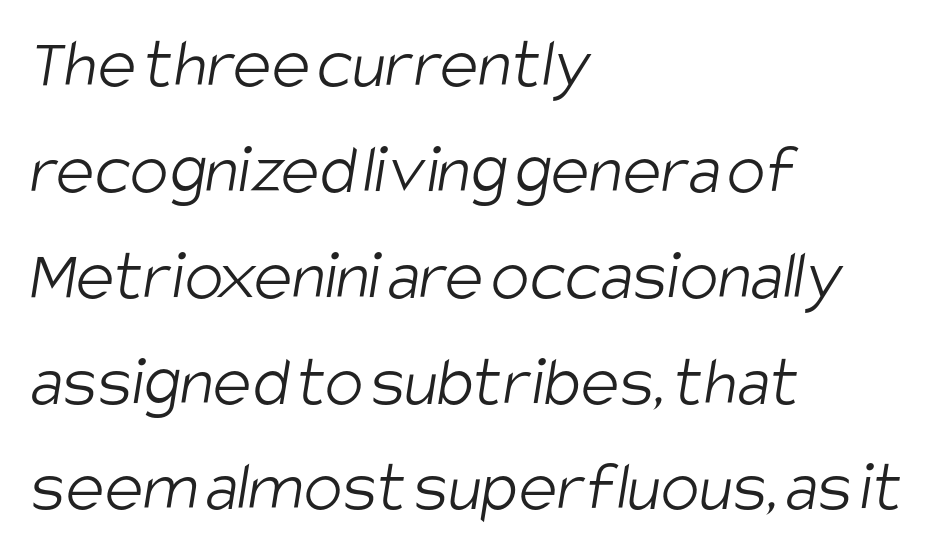
{"serif": "no", "bold": "no", "weight": "light", "width": "condensed", "stroke_contrast": "low", "x_height": "large", "monospaced": "no", "underline": "no", "align": "left", "line_spacing": "normal", "line_spacing_ratio": 1.47, "letter_spacing": "normal", "letter_spacing_em": 0.0, "glyph_px": 72}
